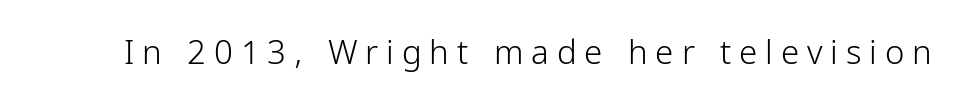
The image shows 33 px light, condensed sans-serif type, upright; set unusually wide letter spacing (+0.24 em), not underlined; low stroke contrast and a medium x-height.
